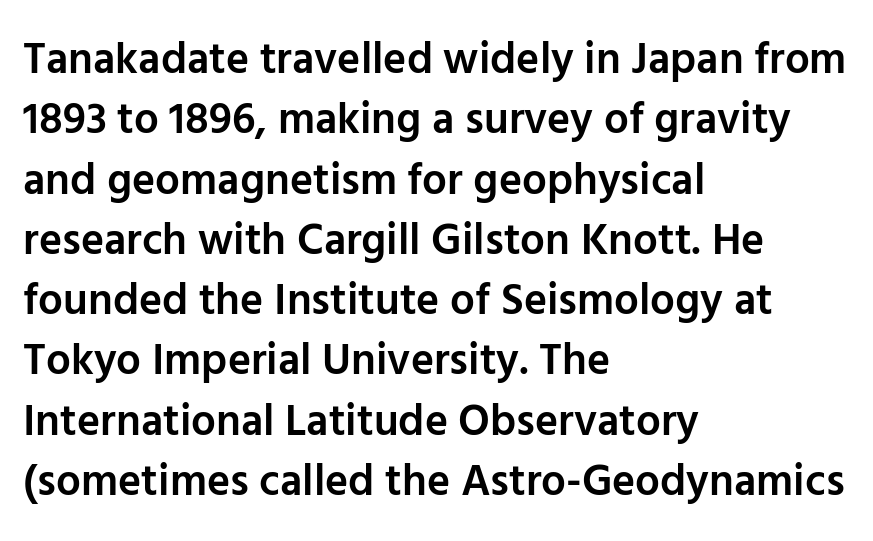
{"serif": "no", "italic": "no", "bold": "semi", "weight": "semibold", "width": "normal", "stroke_contrast": "low", "x_height": "medium", "monospaced": "no", "underline": "no", "align": "left", "line_spacing": "normal", "line_spacing_ratio": 1.37, "letter_spacing": "normal", "letter_spacing_em": 0.0, "glyph_px": 44}
